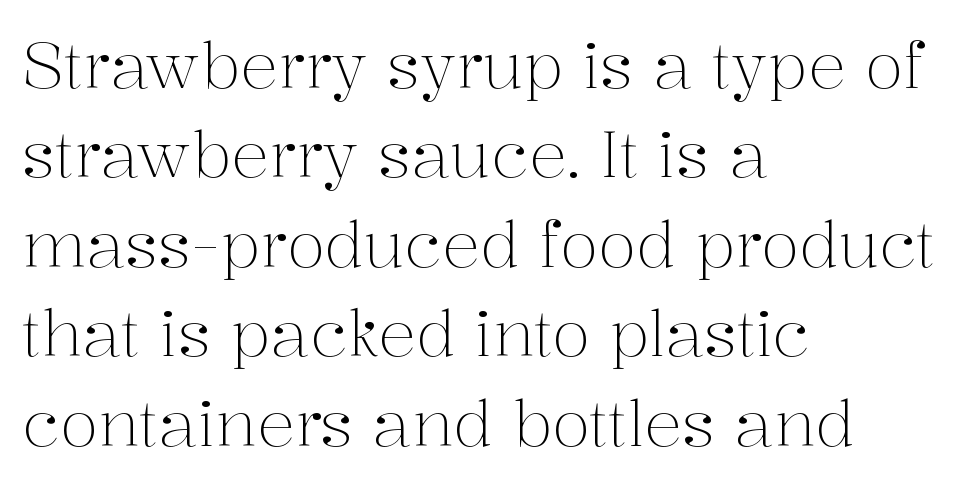
{"serif": "yes", "italic": "no", "bold": "no", "weight": "light", "width": "normal", "stroke_contrast": "medium", "x_height": "medium", "monospaced": "no", "underline": "no", "align": "left", "line_spacing": "normal", "line_spacing_ratio": 1.42, "letter_spacing": "normal", "letter_spacing_em": 0.0, "glyph_px": 63}
